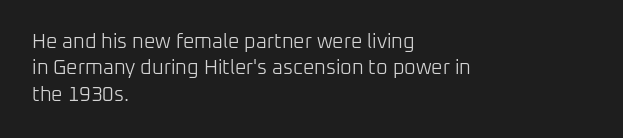
Characters remain perfectly vertical along every line. Rows of type keep a routine distance in the vertical direction. The face looks like a standard text weight, possibly lighter. Letter spacing: default. Each row of text sits above clean, open space.
